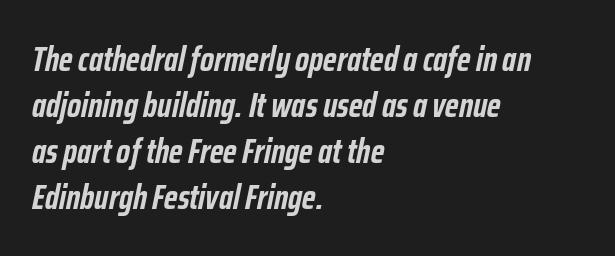
{"italic": "yes", "lean": "right", "slant_degrees": 12, "bold": "yes", "weight": "semibold", "width": "condensed", "stroke_contrast": "low", "x_height": "medium", "monospaced": "no", "underline": "no", "align": "left", "line_spacing": "normal", "line_spacing_ratio": 1.35, "letter_spacing": "normal", "letter_spacing_em": 0.0, "glyph_px": 34}
